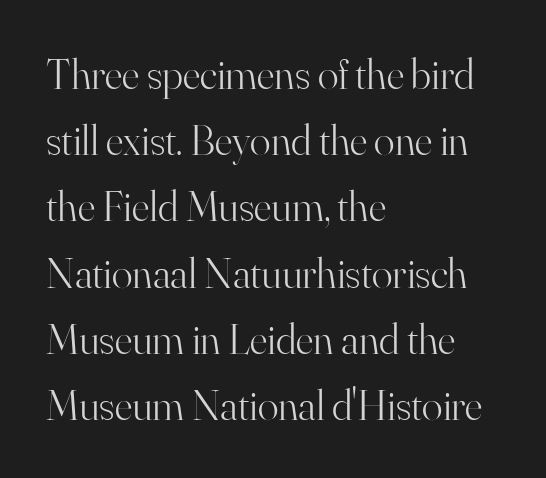
Upright lettering throughout. Serif or sans? Serif — the stroke terminals have little feet. Horizontal alignment here is leftward, the default for most running prose. Stems here are at most as thick as an everyday book face. How are the letters spaced? Ordinarily, with no added tracking.
